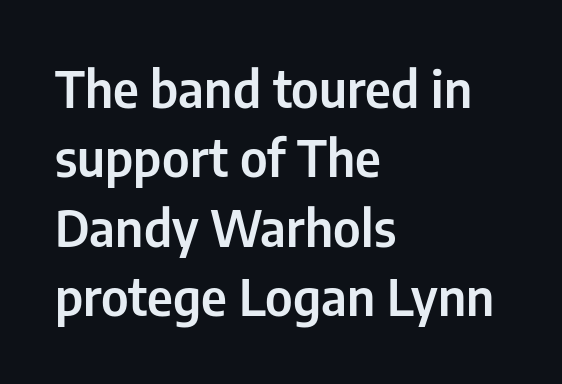
The font family rendered here belongs to the sans-serif group. Letter spacing: default. The typography opts for an upright posture over an oblique one. Each letter keeps its own natural width here, so spacing adapts to shape. Vertically, the passage feels balanced, rows spaced as you'd expect. Plain, unruled lines of type.
